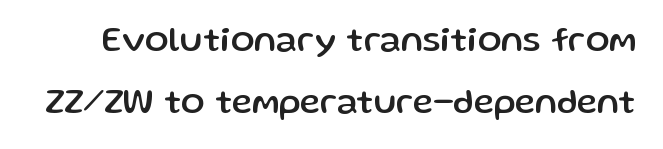
The image shows 35 px sans-serif type, upright; set line spacing 1.78x, normal letter spacing, not underlined; low stroke contrast and a medium x-height.
